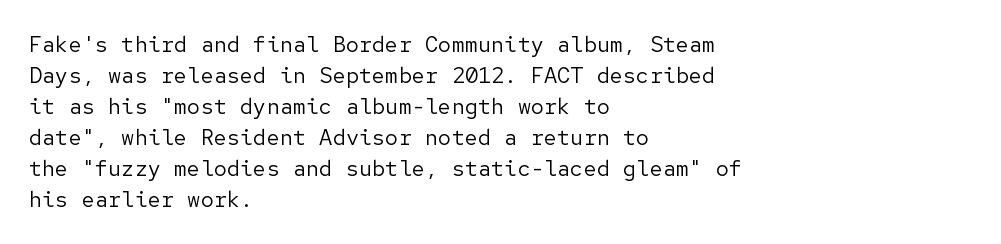
Q: Is the text bold? A: No.
Q: Is the text italic (slanted)? A: No, it is upright.
Q: Is the text underlined? A: No.
Q: How is the paragraph aligned? A: Left-aligned.
Q: Is the spacing between letters normal or unusually wide? A: Normal.
Q: Is the spacing between lines tight, normal or loose? A: Normal.
